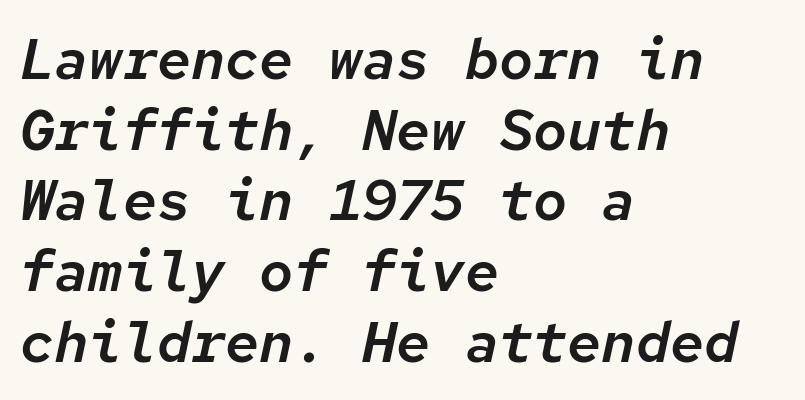
{"italic": "yes", "lean": "right", "slant_degrees": 12, "width": "normal", "stroke_contrast": "low", "x_height": "medium", "monospaced": "yes", "underline": "no", "align": "left", "line_spacing_ratio": 1.24, "letter_spacing": "normal", "letter_spacing_em": 0.0, "glyph_px": 57}
